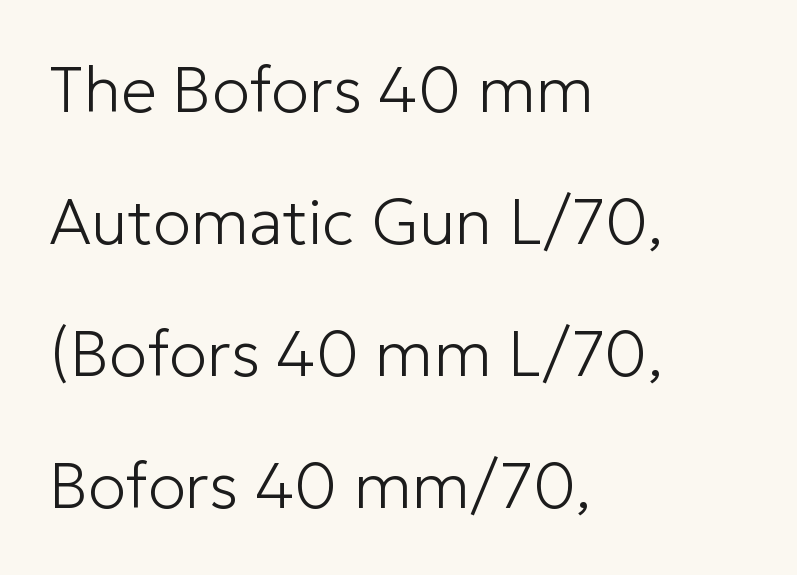
{"serif": "no", "italic": "no", "bold": "no", "weight": "light", "width": "normal", "stroke_contrast": "low", "x_height": "medium", "monospaced": "no", "underline": "no", "align": "left", "line_spacing": "loose", "line_spacing_ratio": 2.06, "letter_spacing": "normal", "letter_spacing_em": 0.0, "glyph_px": 64}
